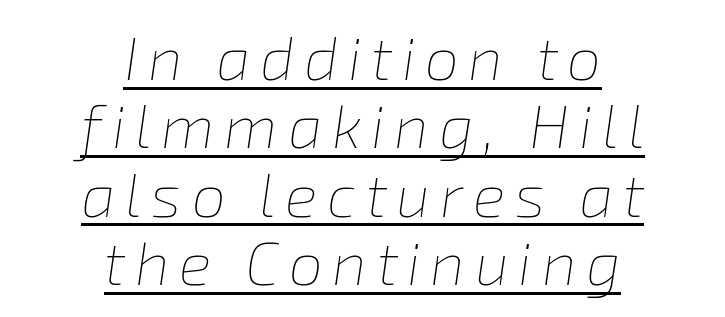
Layout note: lines centered. The passage shown is not bold in any degree. Looking at the ascenders, they clearly lean. Is this a fixed-width face? No — the glyphs have proportional, varying widths. Leading is clearly below the norm, producing a dense column. Students, observe the line beneath the letters — that is underlining.
